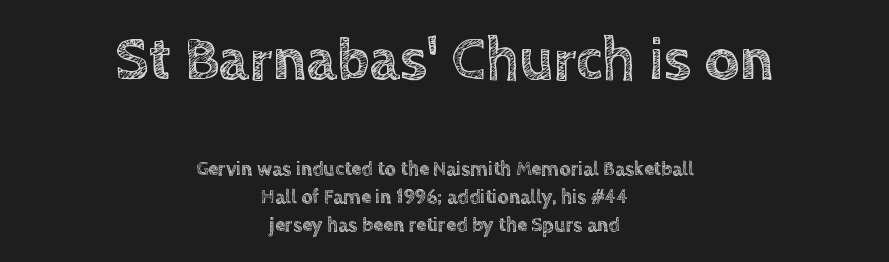
Q: Is the text italic (slanted)? A: No, it is upright.
Q: Is the text underlined? A: No.
Q: How is the paragraph aligned? A: Centered.
Q: Is the spacing between letters normal or unusually wide? A: Normal.
Q: Is the spacing between lines tight, normal or loose? A: Normal.
Q: Which block of text is set in a larger size, the first (top) or the second (bottom)? A: The first (top) one.
Q: Width (condensed, normal, or wide)? A: Normal.
Q: x-height? A: Large.
Q: Monospaced? A: No.
